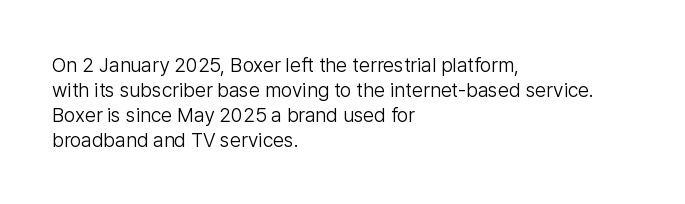
Q: Is the text bold? A: No.
Q: Is the text italic (slanted)? A: No, it is upright.
Q: Is the text underlined? A: No.
Q: How is the paragraph aligned? A: Left-aligned.
Q: Is the spacing between letters normal or unusually wide? A: Normal.
Q: Is the spacing between lines tight, normal or loose? A: Normal.
